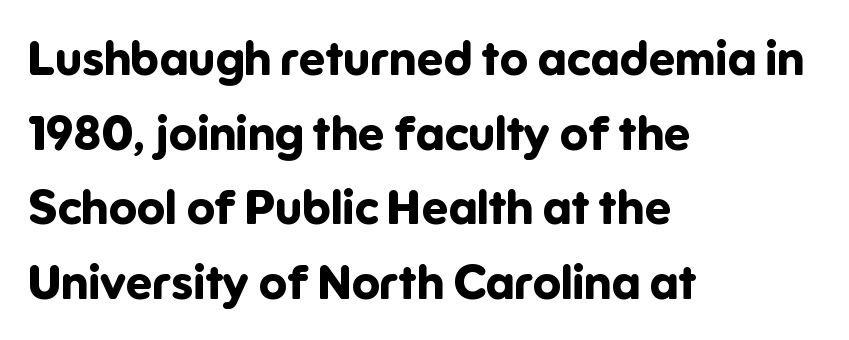
The passage shown is emphatically bold. This sample uses a sans-serif face. Notice how the stems are strictly vertical — no italics here. Line starts are locked; line ends wander. The horizontal fit of the characters is conventional and even. Line spacing here is normal.
